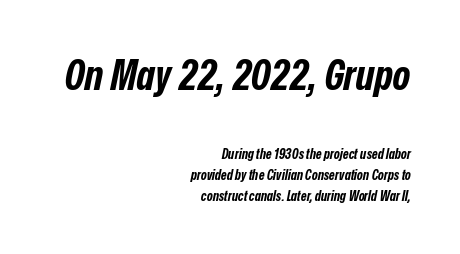
Tall strokes in this sample are angled rather than plumb. Looks like regular typesetting: each glyph gets only the width it needs. The glyphs are unaccompanied by any horizontal stroke below them. Line ends are locked; line starts wander.
